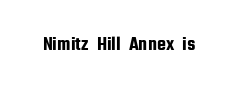
{"italic": "no", "underline": "no", "letter_spacing": "normal", "letter_spacing_em": 0.0, "glyph_px": 20}
